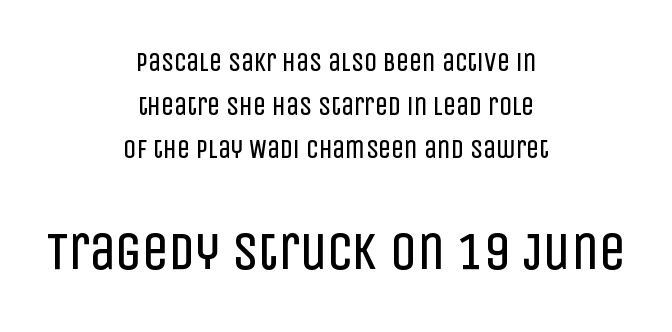
Q: Is the text bold? A: No.
Q: Is the text italic (slanted)? A: No, it is upright.
Q: Is the typeface a serif or a sans-serif typeface? A: Sans-serif.
Q: Is the text underlined? A: No.
Q: How is the paragraph aligned? A: Centered.
Q: Is the spacing between letters normal or unusually wide? A: Normal.
Q: Is the spacing between lines tight, normal or loose? A: Normal.
Q: Which block of text is set in a larger size, the first (top) or the second (bottom)? A: The second (bottom) one.
Q: Width (condensed, normal, or wide)? A: Condensed.
Q: Stroke contrast? A: Low.
Q: x-height? A: Large.
Q: Monospaced? A: No.
